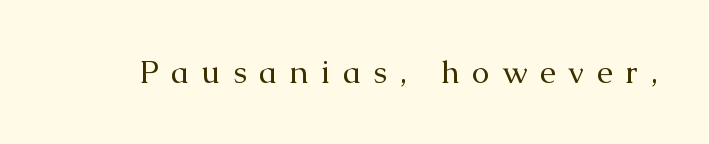
{"serif": "yes", "italic": "no", "bold": "no", "weight": "regular", "width": "normal", "stroke_contrast": "medium", "x_height": "medium", "monospaced": "no", "underline": "no", "letter_spacing": "wide", "letter_spacing_em": 0.39, "glyph_px": 32}
